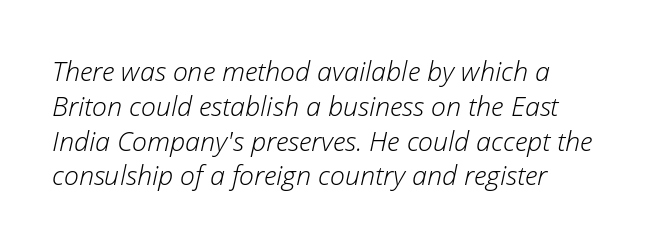
The image shows 27 px text type, italic (leaning right); set normal line spacing (1.29x), normal letter spacing, not underlined.
